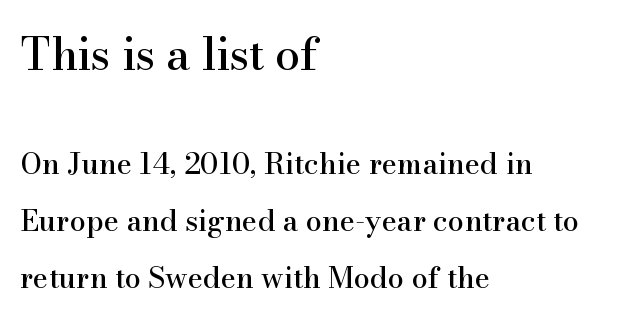
Short and long lines alike share a common starting point at left. Loosely led — the rows are spread out. The font's upright variant was chosen for this text. Beneath every word, the page is bare. Here the designer chose a conventional face with non-uniform glyph widths.
